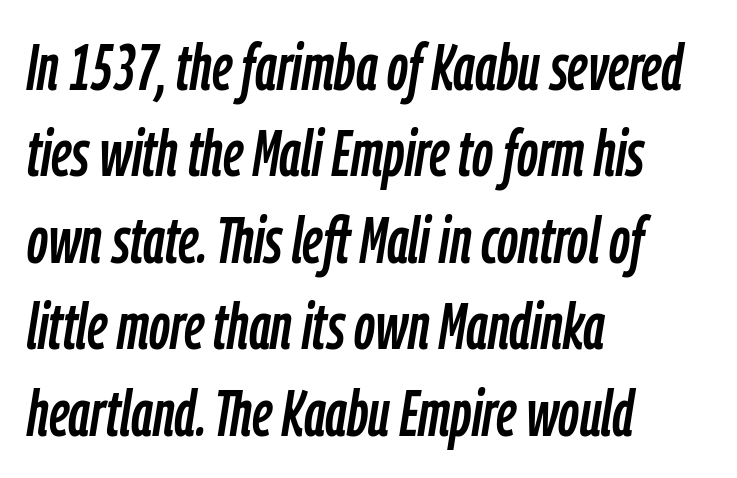
Q: Is the text italic (slanted)? A: Yes, it leans right by about 9 degrees.
Q: Is the text underlined? A: No.
Q: How is the paragraph aligned? A: Left-aligned.
Q: Is the spacing between letters normal or unusually wide? A: Normal.
Q: Is the spacing between lines tight, normal or loose? A: Normal.
Q: Width (condensed, normal, or wide)? A: Condensed.
Q: Stroke contrast? A: Low.
Q: x-height? A: Medium.
Q: Monospaced? A: No.
